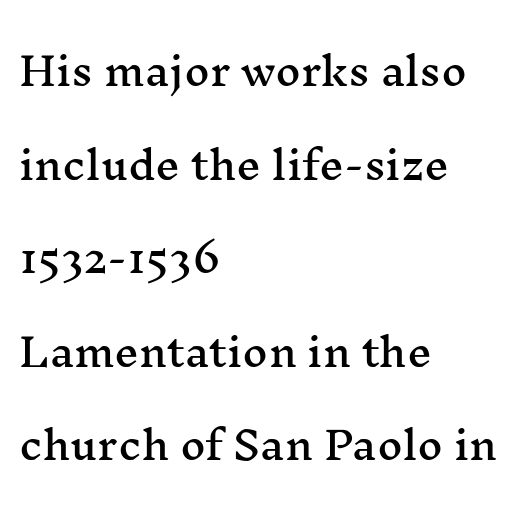
Think of a printed novel: that variable character pitch is what you see here. Regarding serifs, this sample has them. These lines stand farther apart than default settings would place them. These lines were composed using upright roman letters. Typeset ragged right — the left edge is the straight one.
